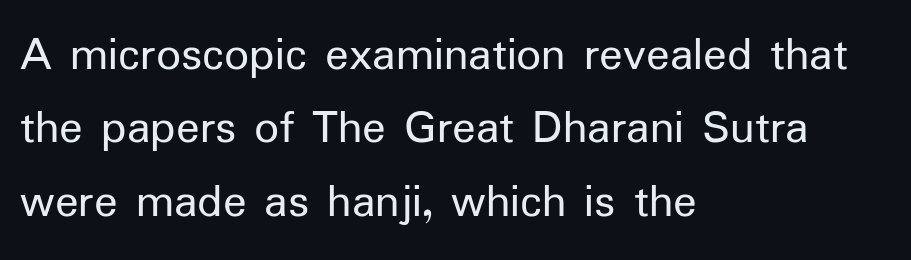
Weight: regular or lighter. The vertical gap from one line to the next is medium. The line texture is even and compact thanks to regular tracking. Observe the absence of serifs on each vertical stroke in this sample. The rendering uses natural spacing where letterforms have individual widths. Quick note: not italic, upright.
